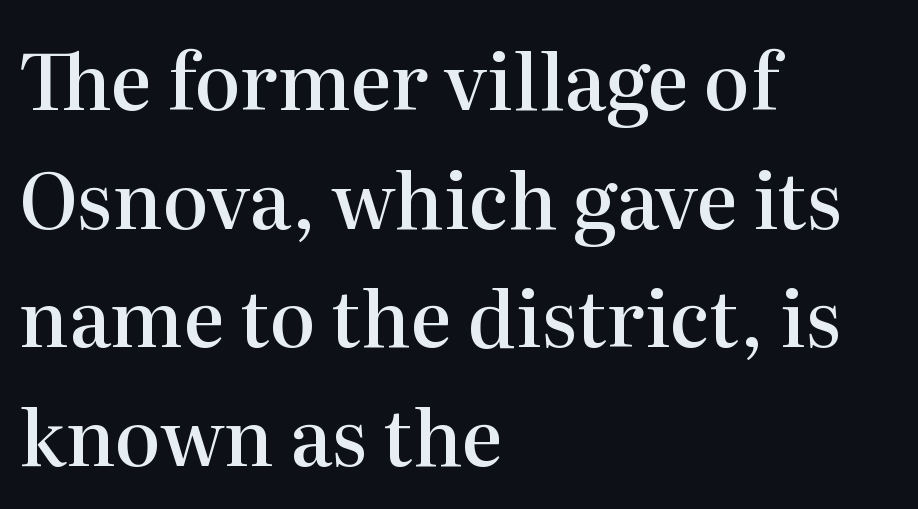
Q: Is the text bold? A: Semi-bold.
Q: Is the text italic (slanted)? A: No, it is upright.
Q: Is the typeface a serif or a sans-serif typeface? A: Serif.
Q: Is the text underlined? A: No.
Q: How is the paragraph aligned? A: Left-aligned.
Q: Is the spacing between letters normal or unusually wide? A: Normal.
Q: Is the spacing between lines tight, normal or loose? A: Normal.
Q: Width (condensed, normal, or wide)? A: Normal.
Q: Stroke contrast? A: High.
Q: x-height? A: Medium.
Q: Monospaced? A: No.
